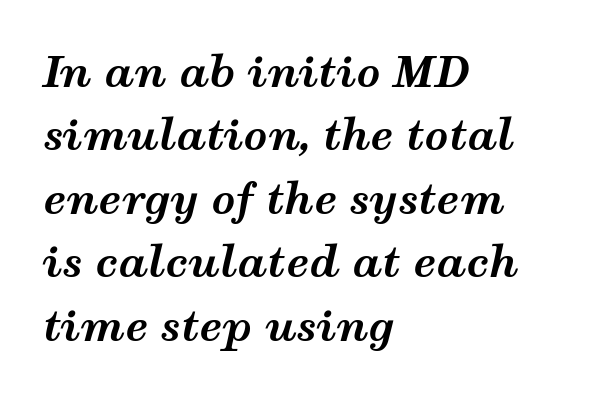
Q: Is the text bold? A: Yes.
Q: Is the text italic (slanted)? A: Yes, it leans right by about 12 degrees.
Q: Is the text underlined? A: No.
Q: How is the paragraph aligned? A: Left-aligned.
Q: Is the spacing between letters normal or unusually wide? A: Normal.
Q: Is the spacing between lines tight, normal or loose? A: Normal.
Q: Width (condensed, normal, or wide)? A: Wide.
Q: Stroke contrast? A: Medium.
Q: x-height? A: Medium.
Q: Monospaced? A: No.
